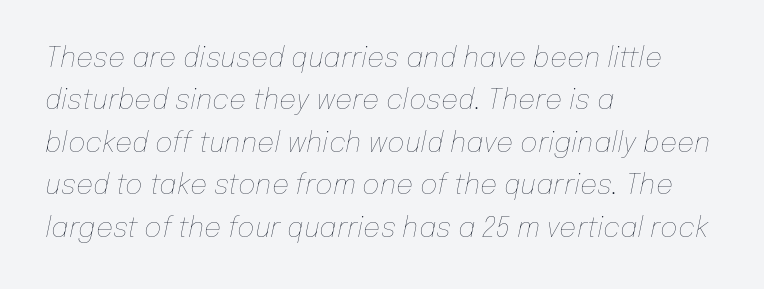
Q: Is the text bold? A: No.
Q: Is the text italic (slanted)? A: Yes, it leans right by about 12 degrees.
Q: Is the text underlined? A: No.
Q: How is the paragraph aligned? A: Left-aligned.
Q: Is the spacing between letters normal or unusually wide? A: Normal.
Q: Is the spacing between lines tight, normal or loose? A: Normal.
